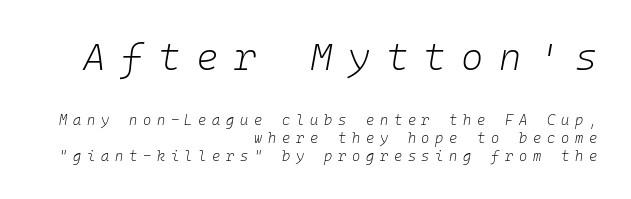
{"italic": "yes", "lean": "right", "slant_degrees": 10, "bold": "no", "weight": "light", "width": "normal", "stroke_contrast": "low", "x_height": "medium", "monospaced": "yes", "underline": "no", "align": "right", "line_spacing": "normal", "line_spacing_ratio": 1.26, "letter_spacing": "wide", "letter_spacing_em": 0.41, "larger_block": "first", "size_ratio": 2.71, "glyph_px": 38}
